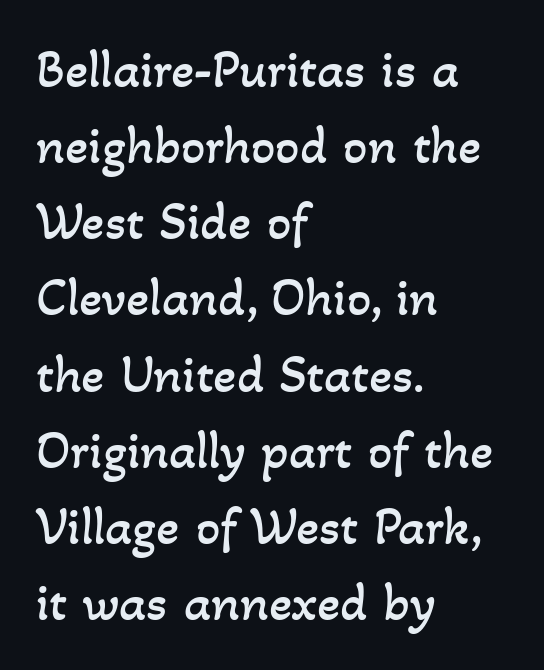
Q: Is the text bold? A: No.
Q: Is the text underlined? A: No.
Q: How is the paragraph aligned? A: Left-aligned.
Q: Is the spacing between letters normal or unusually wide? A: Normal.
Q: Is the spacing between lines tight, normal or loose? A: Normal.
Q: Width (condensed, normal, or wide)? A: Normal.
Q: Stroke contrast? A: Low.
Q: x-height? A: Small.
Q: Monospaced? A: No.
